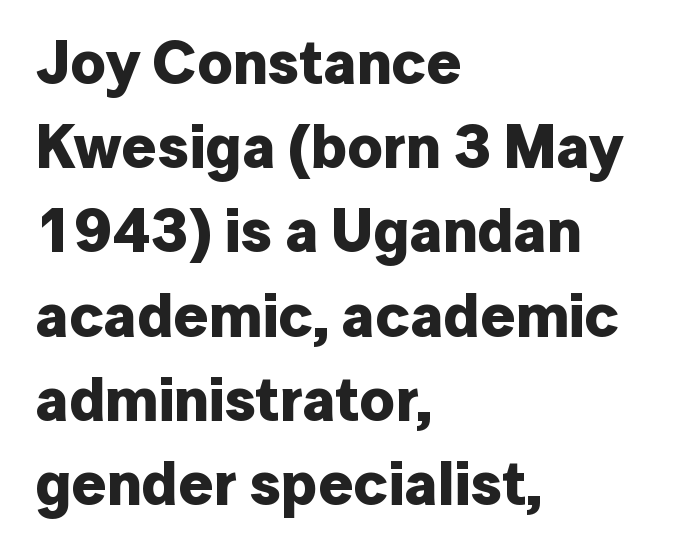
Q: Is the text bold? A: Yes.
Q: Is the text italic (slanted)? A: No, it is upright.
Q: Is the typeface a serif or a sans-serif typeface? A: Sans-serif.
Q: Is the text underlined? A: No.
Q: How is the paragraph aligned? A: Left-aligned.
Q: Is the spacing between letters normal or unusually wide? A: Normal.
Q: Is the spacing between lines tight, normal or loose? A: Normal.
Q: Width (condensed, normal, or wide)? A: Normal.
Q: Stroke contrast? A: Low.
Q: x-height? A: Medium.
Q: Monospaced? A: No.
